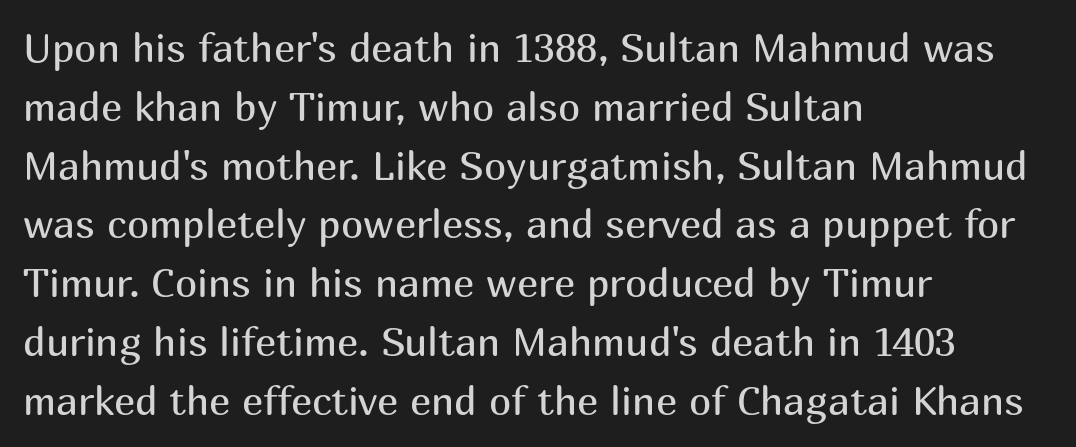
The gaps between neighbouring characters are ordinary and unremarkable. A sans-serif font was chosen for this passage. Interline gaps are of average width in this sample. The typeface has the unassuming heft of standard copy or less.
